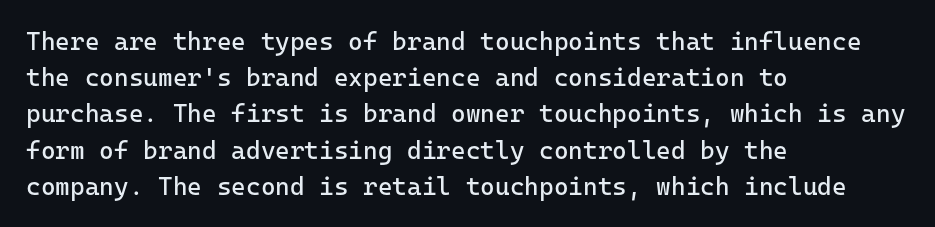
The cut favours lightness, reaching ordinary text weight at its darkest. Left-aligned paragraph, ragged on the right. There is no visible air inserted between adjacent glyphs. Has an underline been added? It has not. Upright lettering throughout. Leading matches the norm, producing a regular column.
